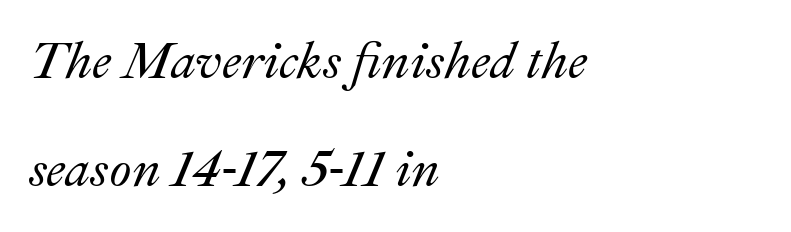
Does the leading feel generous? Absolutely, it's lavish. Teacher's note: observe the even left margin — that is flush-left alignment. Each letter keeps its own natural width here, so spacing adapts to shape. Short note: letters normally spaced. When letters slant like this, we call the style italic. Check the space under the baseline: it is left empty.
